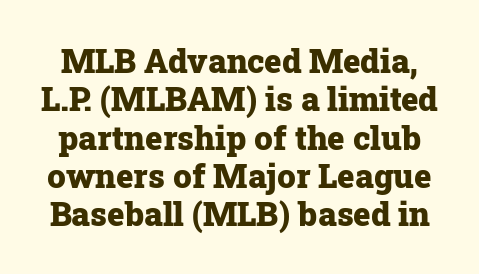
{"serif": "yes", "italic": "no", "bold": "yes", "weight": "heavy", "width": "normal", "stroke_contrast": "low", "x_height": "medium", "monospaced": "no", "underline": "no", "line_spacing_ratio": 1.16, "letter_spacing": "normal", "letter_spacing_em": 0.0, "glyph_px": 33}
